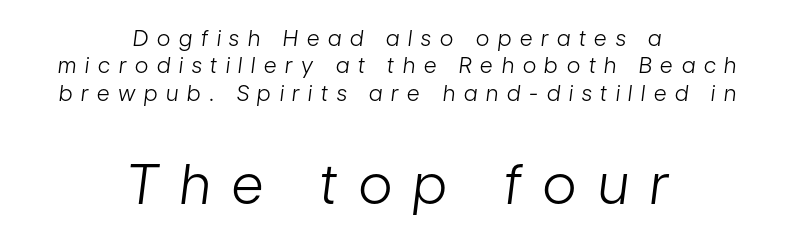
Q: Is the text bold? A: No.
Q: Is the text italic (slanted)? A: Yes, it leans right by about 7 degrees.
Q: Is the text underlined? A: No.
Q: How is the paragraph aligned? A: Centered.
Q: Is the spacing between letters normal or unusually wide? A: Unusually wide.
Q: Which block of text is set in a larger size, the first (top) or the second (bottom)? A: The second (bottom) one.
Q: Width (condensed, normal, or wide)? A: Condensed.
Q: Stroke contrast? A: Low.
Q: x-height? A: Medium.
Q: Monospaced? A: No.
